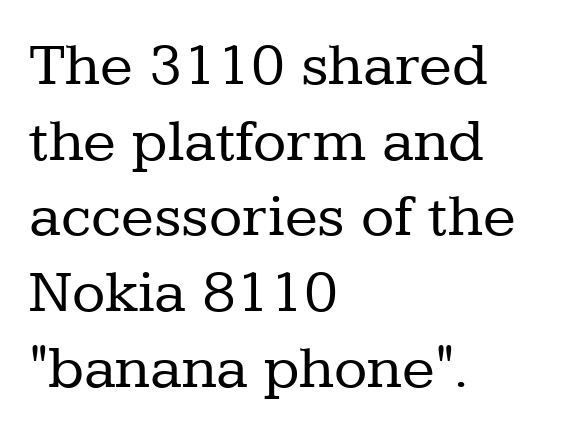
{"serif": "yes", "italic": "no", "bold": "no", "weight": "regular", "width": "normal", "stroke_contrast": "low", "x_height": "medium", "monospaced": "no", "underline": "no", "align": "left", "line_spacing_ratio": 1.24, "letter_spacing": "normal", "letter_spacing_em": 0.0, "glyph_px": 61}
